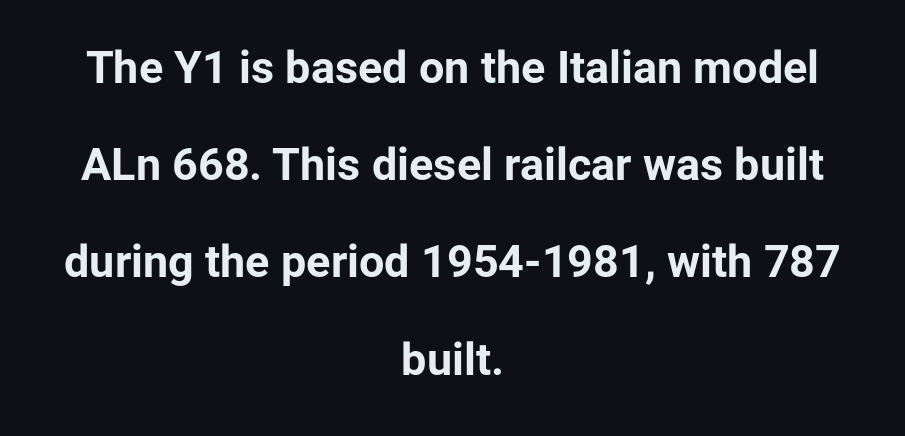
Is there any slant? The stems are plumb. Classification — sans serif. Caption: multi-line text, centered on the measure. Looks like regular typesetting: each glyph gets only the width it needs. Each word holds together tightly as a unit, with standard inter-letter gaps. Compared with typical paragraphs, the rows here are farther apart.
